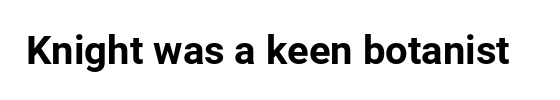
The image shows 40 px bold sans-serif type, upright; set normal letter spacing, not underlined; low stroke contrast and a medium x-height.
